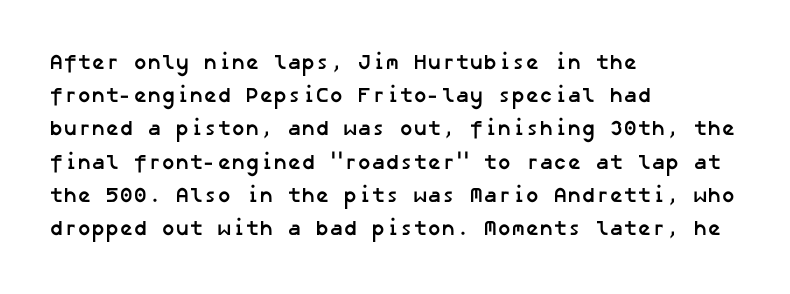
{"bold": "yes", "underline": "no", "align": "left", "line_spacing": "normal", "line_spacing_ratio": 1.58, "letter_spacing": "normal", "letter_spacing_em": 0.0, "glyph_px": 21}
